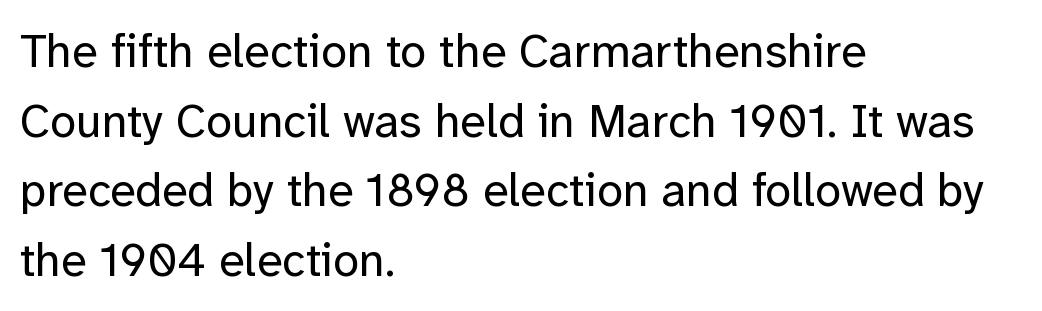
The image shows 47 px regular-weight sans-serif type, upright; set left-aligned, normal line spacing (1.48x), normal letter spacing, not underlined; low stroke contrast and a medium x-height.
